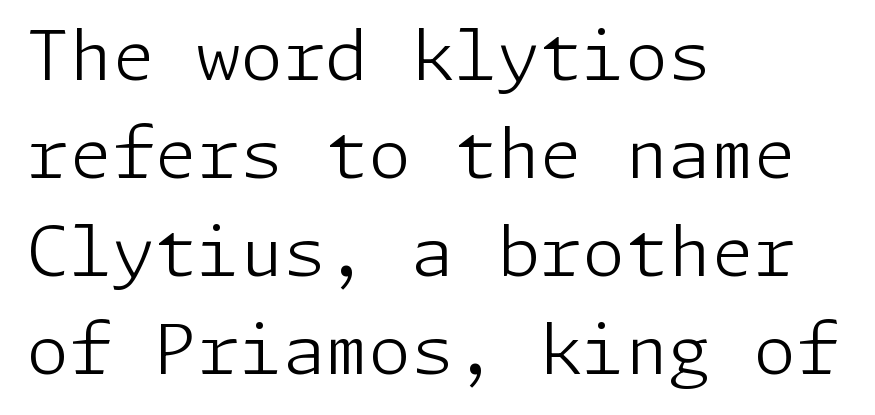
The space between consecutive lines is moderate. Unbolded letterforms with no extra heft. Does the type have serifs? No, each stem ends abruptly. Quick note: underline off.
